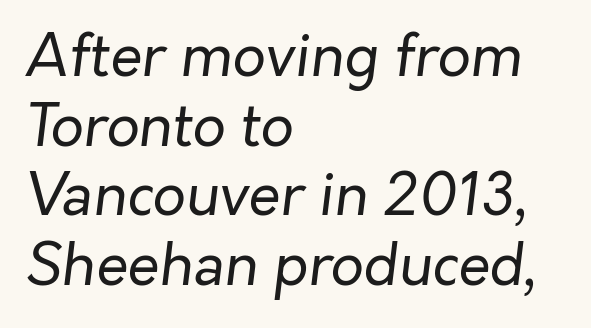
The letters are slanted; this is an italic face. These lines are set flush left with a ragged right edge. Counters stay open thanks to moderate or lighter strokes. Proportional: the letters do not fall into vertical columns. The gaps between neighbouring characters are ordinary and unremarkable.
